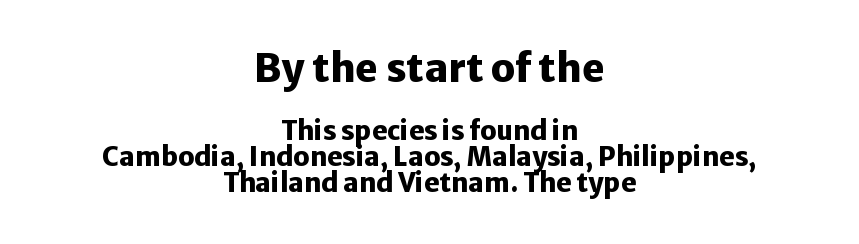
The passage shown stacks its lines with hardly any gap. Decoration check: the copy has no underline. Visually, the top section dominates because its glyphs are scaled up. These lines are rendered in a variable-pitch font. You can tell from the bare stems that sans-serif type was used.
